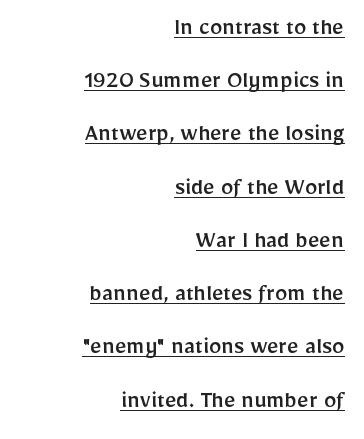
The image shows 25 px text type, upright; set right-aligned, loose line spacing (2.13x), normal letter spacing, underlined.
